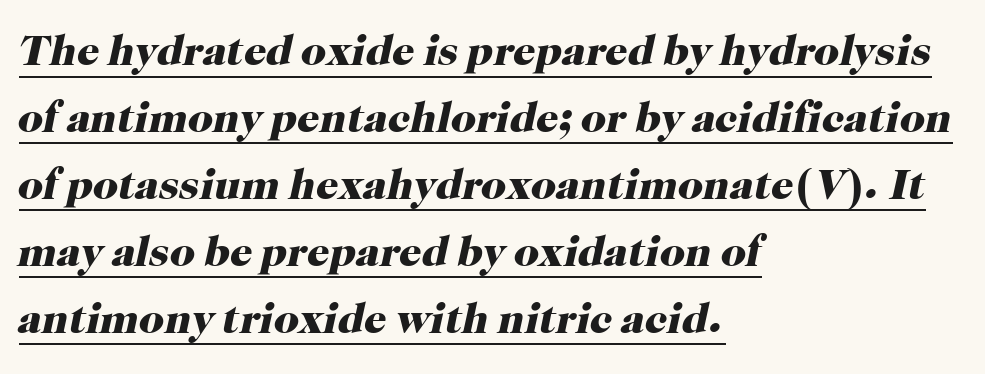
The specimen reads as italic at a glance. Short and long lines alike share a common starting point at left. Summary of vertical rhythm: regular, with standard interline spacing. Serif or sans? Serif — the stroke terminals have little feet.
